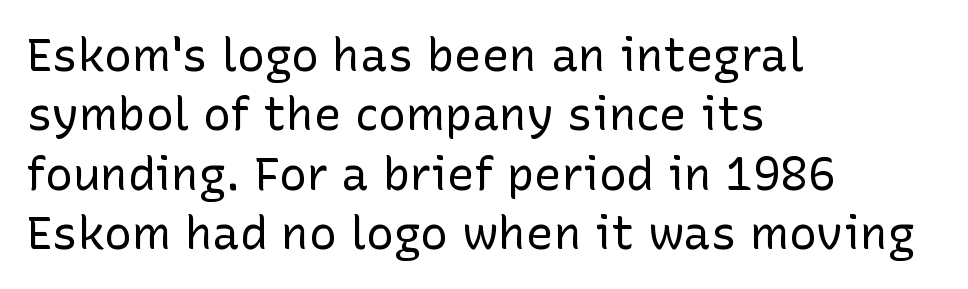
Observe the ordinary spacing: letters are neighbours, not strangers. What kind of face is this? One without serifs — a sans. This rendering features lettering with no underline. Posture: upright roman.
